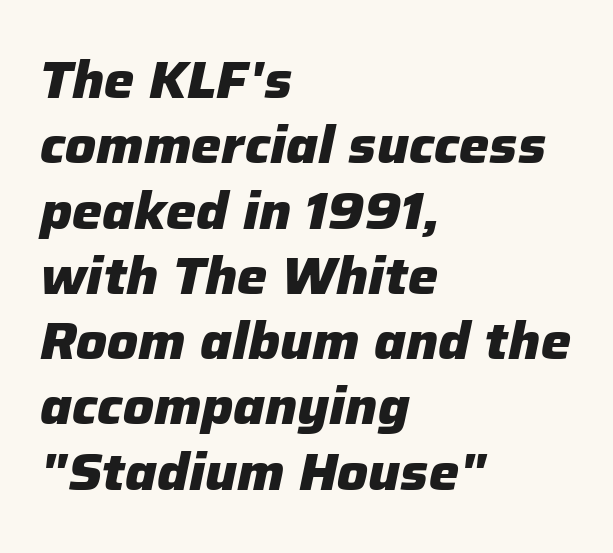
Q: Is the text bold? A: Yes.
Q: Is the text italic (slanted)? A: Yes, it leans right by about 12 degrees.
Q: Is the text underlined? A: No.
Q: How is the paragraph aligned? A: Left-aligned.
Q: Is the spacing between letters normal or unusually wide? A: Normal.
Q: Is the spacing between lines tight, normal or loose? A: Normal.
Q: Width (condensed, normal, or wide)? A: Normal.
Q: Stroke contrast? A: Low.
Q: x-height? A: Medium.
Q: Monospaced? A: No.
